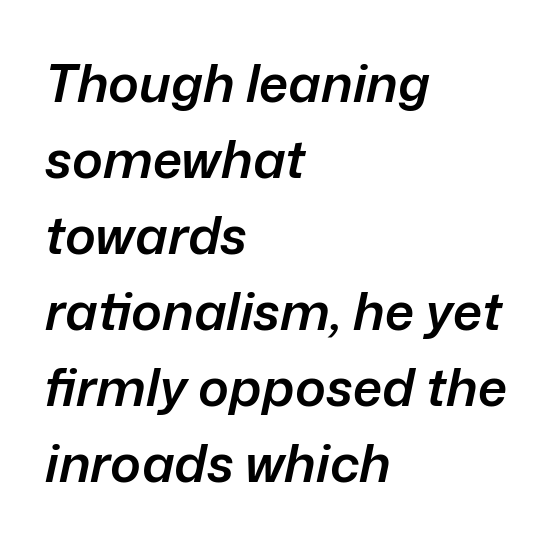
{"italic": "yes", "lean": "right", "slant_degrees": 12, "bold": "semi", "weight": "semibold", "width": "normal", "stroke_contrast": "low", "x_height": "medium", "monospaced": "no", "underline": "no", "align": "left", "line_spacing": "normal", "line_spacing_ratio": 1.46, "letter_spacing": "normal", "letter_spacing_em": 0.0, "glyph_px": 52}
